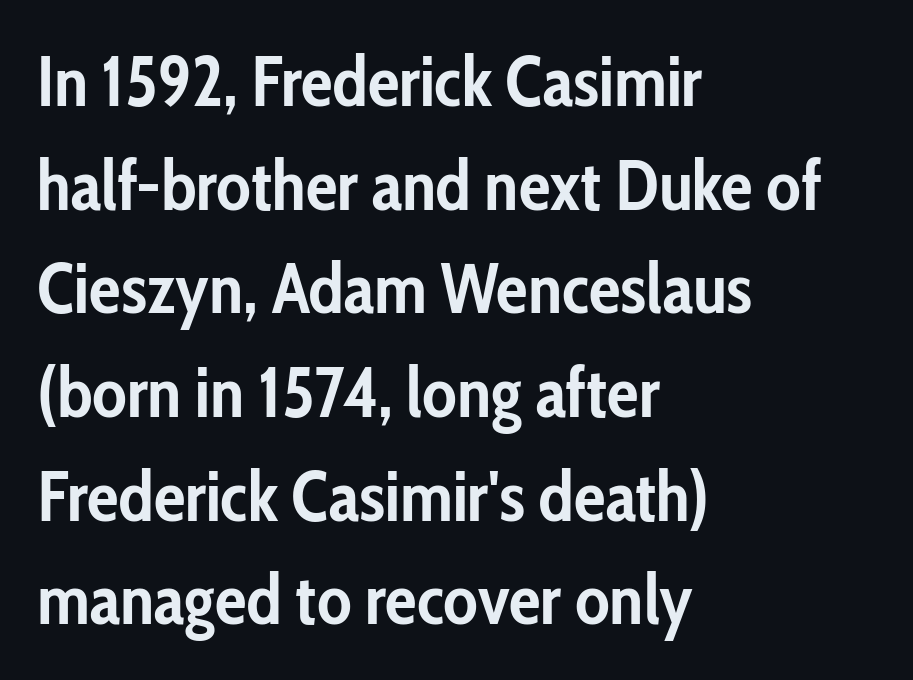
The image shows 71 px semibold, condensed sans-serif type, upright; set left-aligned, normal line spacing (1.46x), normal letter spacing, not underlined; low stroke contrast and a medium x-height.
